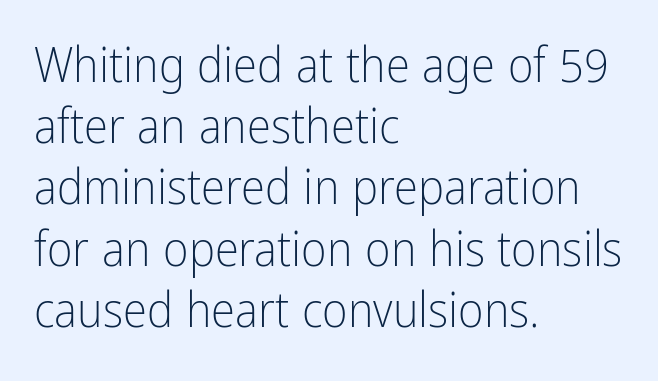
The image shows 49 px light, condensed sans-serif type, upright; set left-aligned, normal line spacing (1.25x), normal letter spacing, not underlined; low stroke contrast and a medium x-height.
